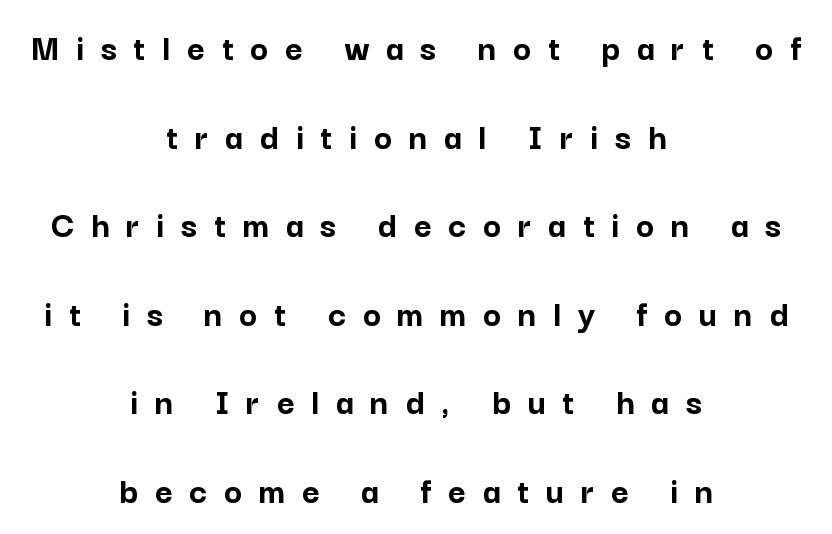
{"serif": "no", "italic": "no", "bold": "yes", "weight": "semibold", "width": "normal", "stroke_contrast": "low", "x_height": "medium", "monospaced": "no", "underline": "no", "align": "center", "line_spacing": "loose", "line_spacing_ratio": 2.33, "letter_spacing": "wide", "letter_spacing_em": 0.44, "glyph_px": 38}
